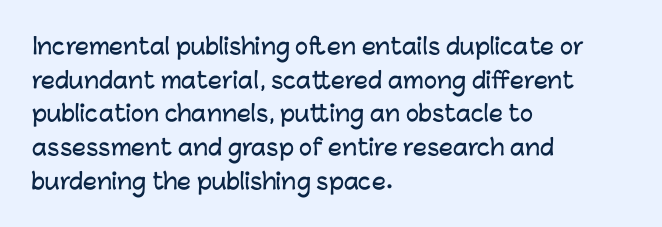
One glance says typical: line gaps are just what's usual. The letters stand upright; this is a roman face. The gap between lines stays unmarked. These lines keep a tight, regular rhythm from letter to letter. Casual observation: everything's shoved over to the left.
